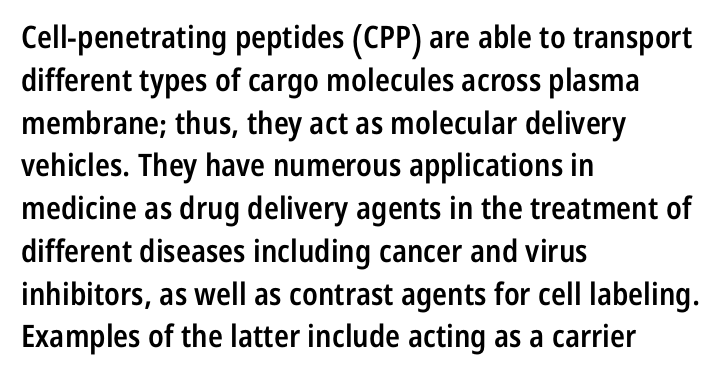
{"serif": "no", "italic": "no", "bold": "semi", "weight": "semibold", "width": "condensed", "stroke_contrast": "low", "x_height": "medium", "monospaced": "no", "underline": "no", "align": "left", "line_spacing": "normal", "line_spacing_ratio": 1.38, "letter_spacing": "normal", "letter_spacing_em": 0.0, "glyph_px": 31}
